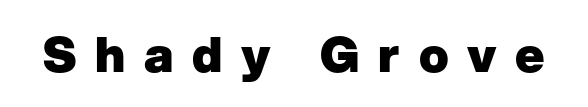
The image shows 49 px heavy sans-serif type, upright; set unusually wide letter spacing (+0.38 em), not underlined; low stroke contrast and a medium x-height.
